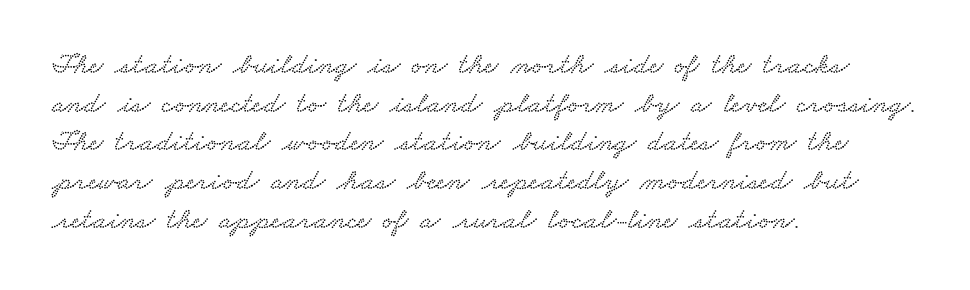
{"serif": "yes", "width": "wide", "stroke_contrast": "low", "x_height": "small", "monospaced": "no", "underline": "no", "align": "left", "line_spacing": "normal", "line_spacing_ratio": 1.29, "letter_spacing": "normal", "letter_spacing_em": 0.0, "glyph_px": 30}
